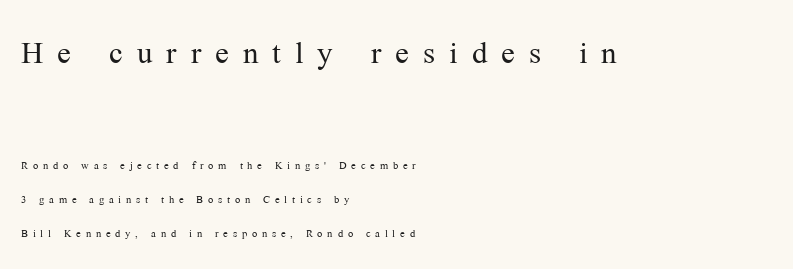
The typeface chosen for these lines features serifs. Which of the two is more prominent by size? The first, at the top. Heaviness? Minimal to ordinary, like unemphasized prose. The lettering stays uniformly vertical, giving the passage a roman look. Words float on clear page, feet unadorned. The line texture is sparse and dotted thanks to wide tracking.
